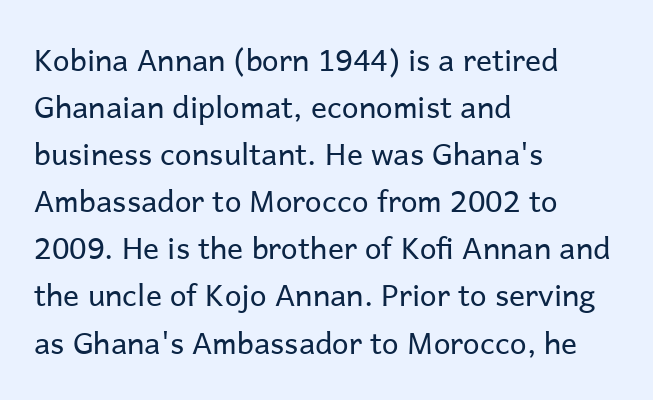
Q: Is the text bold? A: No.
Q: Is the text italic (slanted)? A: No, it is upright.
Q: Is the typeface a serif or a sans-serif typeface? A: Sans-serif.
Q: Is the text underlined? A: No.
Q: How is the paragraph aligned? A: Left-aligned.
Q: Is the spacing between letters normal or unusually wide? A: Normal.
Q: Is the spacing between lines tight, normal or loose? A: Normal.
Q: Width (condensed, normal, or wide)? A: Normal.
Q: Stroke contrast? A: Low.
Q: x-height? A: Medium.
Q: Monospaced? A: No.
